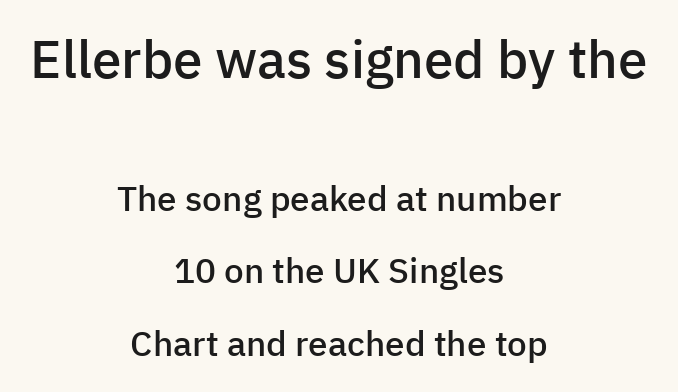
Q: Is the text bold? A: Semi-bold.
Q: Is the text italic (slanted)? A: No, it is upright.
Q: Is the typeface a serif or a sans-serif typeface? A: Sans-serif.
Q: Is the text underlined? A: No.
Q: How is the paragraph aligned? A: Centered.
Q: Is the spacing between letters normal or unusually wide? A: Normal.
Q: Is the spacing between lines tight, normal or loose? A: Loose.
Q: Which block of text is set in a larger size, the first (top) or the second (bottom)? A: The first (top) one.
Q: Width (condensed, normal, or wide)? A: Normal.
Q: Stroke contrast? A: Low.
Q: x-height? A: Medium.
Q: Monospaced? A: No.
